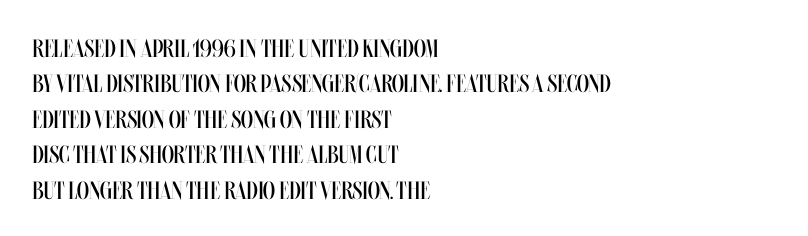
Q: Is the text bold? A: No.
Q: Is the text italic (slanted)? A: No, it is upright.
Q: Is the text underlined? A: No.
Q: How is the paragraph aligned? A: Left-aligned.
Q: Is the spacing between letters normal or unusually wide? A: Normal.
Q: Is the spacing between lines tight, normal or loose? A: Normal.
